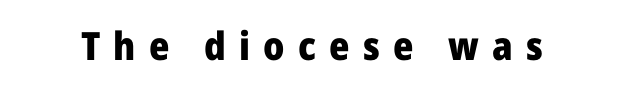
{"serif": "no", "italic": "no", "bold": "yes", "weight": "heavy", "width": "normal", "stroke_contrast": "low", "x_height": "medium", "monospaced": "no", "underline": "no", "letter_spacing": "wide", "letter_spacing_em": 0.34, "glyph_px": 39}
